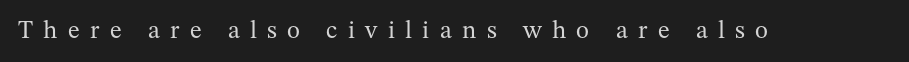
Q: Is the text bold? A: No.
Q: Is the text italic (slanted)? A: No, it is upright.
Q: Is the text underlined? A: No.
Q: Is the spacing between letters normal or unusually wide? A: Unusually wide.
